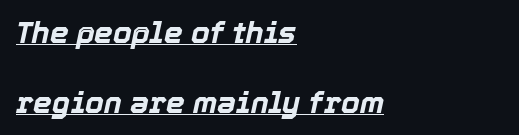
The image shows 30 px bold type, italic (leaning right); set left-aligned, loose line spacing (2.32x), normal letter spacing, underlined; a medium x-height.
